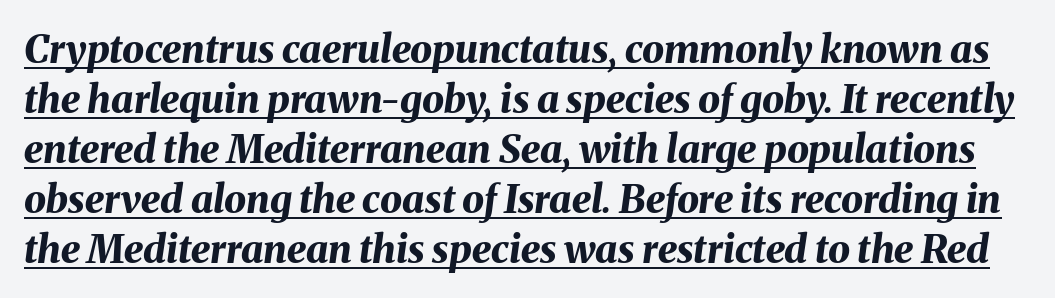
Q: Is the text bold? A: Yes.
Q: Is the text italic (slanted)? A: Yes, it leans right by about 8 degrees.
Q: Is the text underlined? A: Yes.
Q: Is the spacing between letters normal or unusually wide? A: Normal.
Q: Is the spacing between lines tight, normal or loose? A: Normal.
Q: Width (condensed, normal, or wide)? A: Normal.
Q: Stroke contrast? A: Medium.
Q: x-height? A: Medium.
Q: Monospaced? A: No.
